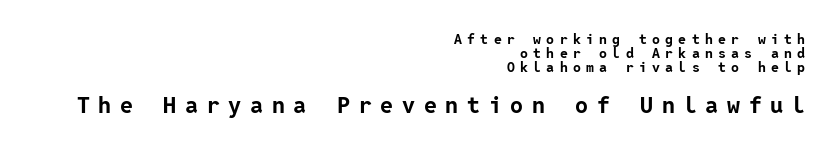
Q: Is the text bold? A: Yes.
Q: Is the text italic (slanted)? A: No, it is upright.
Q: Is the text underlined? A: No.
Q: How is the paragraph aligned? A: Right-aligned.
Q: Is the spacing between letters normal or unusually wide? A: Unusually wide.
Q: Is the spacing between lines tight, normal or loose? A: Tight.
Q: Which block of text is set in a larger size, the first (top) or the second (bottom)? A: The second (bottom) one.
